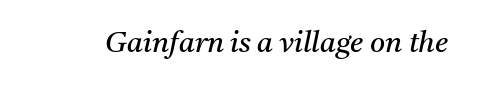
The image shows 29 px regular-weight serif type, italic (leaning right); set normal letter spacing, not underlined; medium stroke contrast and a medium x-height.
